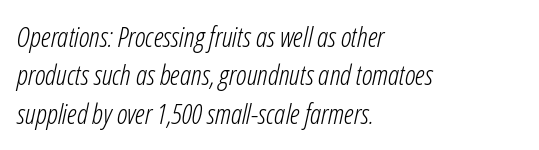
Just letters on the line, the space beneath them empty. What's the leading like? Ordinary, nothing unusual. The letters sit at their default tracking, neither squeezed nor spread. These lines were composed using italics. A classic flush-left, rag-right setting is used for this passage. The letters advance in unequal steps, a hallmark of proportional type.
